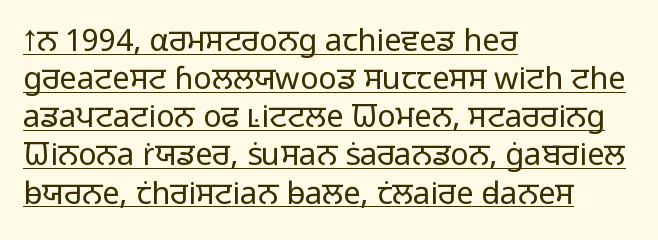
Q: Is the text bold? A: No.
Q: Is the text italic (slanted)? A: No, it is upright.
Q: Is the typeface a serif or a sans-serif typeface? A: Sans-serif.
Q: Is the text underlined? A: Yes.
Q: How is the paragraph aligned? A: Left-aligned.
Q: Is the spacing between letters normal or unusually wide? A: Normal.
Q: Width (condensed, normal, or wide)? A: Normal.
Q: Stroke contrast? A: Low.
Q: x-height? A: Medium.
Q: Monospaced? A: No.
